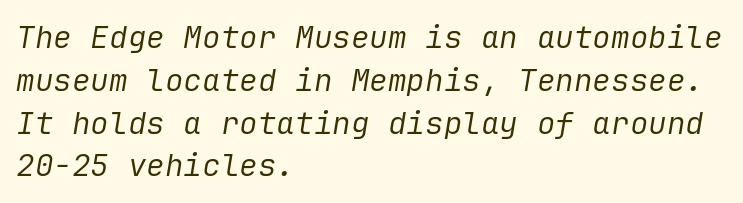
{"italic": "yes", "lean": "right", "slant_degrees": 9, "bold": "no", "weight": "regular", "width": "normal", "stroke_contrast": "low", "x_height": "medium", "underline": "no", "align": "left", "line_spacing": "normal", "line_spacing_ratio": 1.38, "letter_spacing": "normal", "letter_spacing_em": 0.0, "glyph_px": 31}
